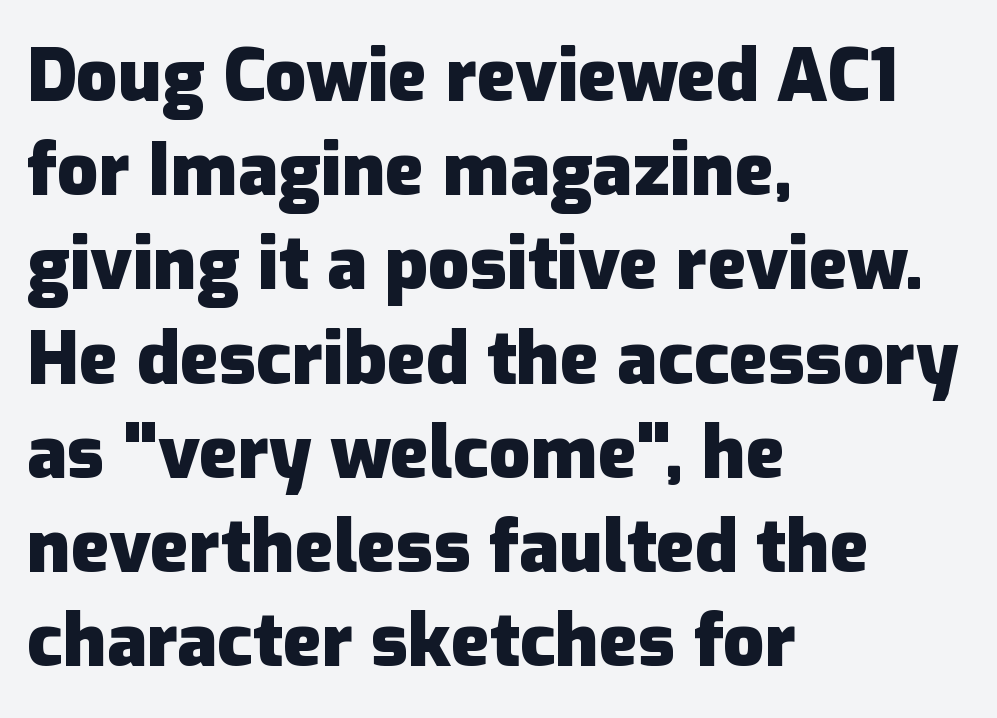
{"serif": "no", "italic": "no", "bold": "yes", "weight": "heavy", "width": "normal", "stroke_contrast": "low", "x_height": "medium", "monospaced": "no", "underline": "no", "align": "left", "line_spacing": "normal", "line_spacing_ratio": 1.29, "letter_spacing": "normal", "letter_spacing_em": 0.0, "glyph_px": 73}
